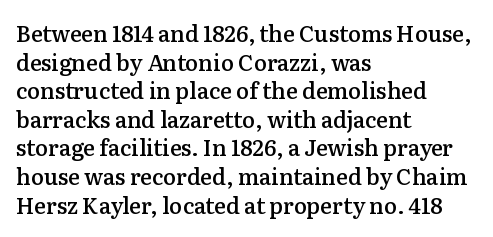
Q: Is the text bold? A: Semi-bold.
Q: Is the text italic (slanted)? A: No, it is upright.
Q: Is the text underlined? A: No.
Q: How is the paragraph aligned? A: Left-aligned.
Q: Is the spacing between letters normal or unusually wide? A: Normal.
Q: Is the spacing between lines tight, normal or loose? A: Normal.
